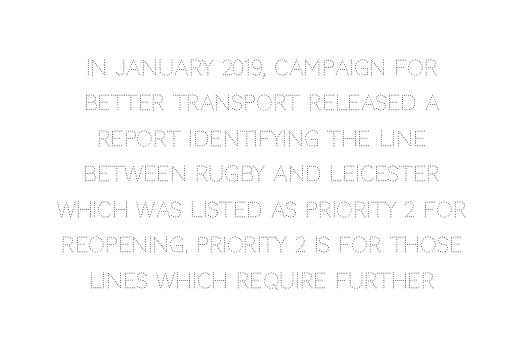
The image shows 21 px text type, upright; set centered, normal line spacing (1.69x), normal letter spacing, not underlined.
